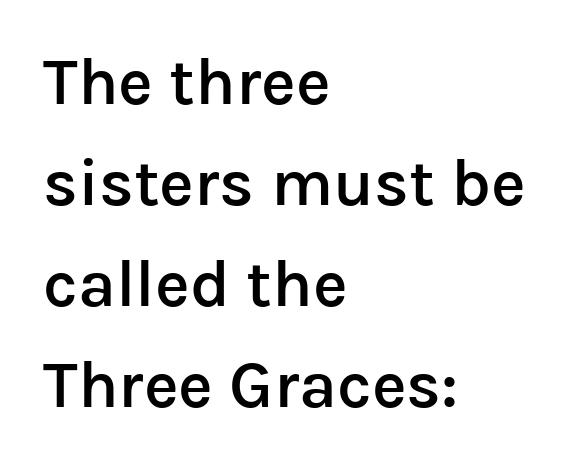
Q: Is the text bold? A: Semi-bold.
Q: Is the text italic (slanted)? A: No, it is upright.
Q: Is the typeface a serif or a sans-serif typeface? A: Sans-serif.
Q: Is the text underlined? A: No.
Q: How is the paragraph aligned? A: Left-aligned.
Q: Is the spacing between letters normal or unusually wide? A: Normal.
Q: Is the spacing between lines tight, normal or loose? A: Normal.
Q: Width (condensed, normal, or wide)? A: Normal.
Q: Stroke contrast? A: Low.
Q: x-height? A: Medium.
Q: Monospaced? A: No.
